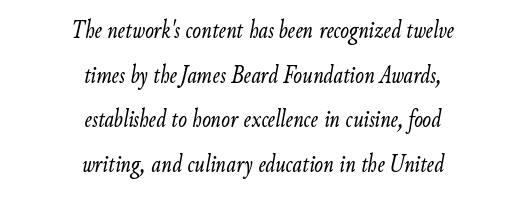
The image shows 26 px text type, italic (leaning right); set centered, line spacing 1.72x, normal letter spacing, not underlined.
